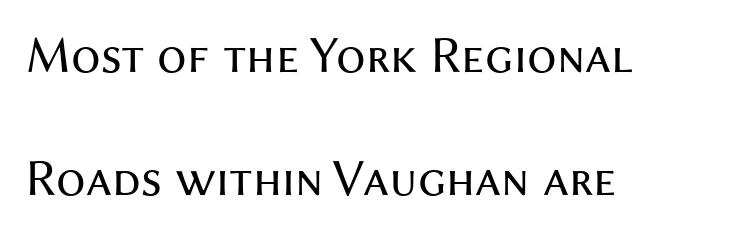
{"serif": "no", "italic": "no", "bold": "no", "weight": "regular", "width": "normal", "stroke_contrast": "medium", "x_height": "medium", "monospaced": "no", "underline": "no", "align": "left", "line_spacing": "loose", "line_spacing_ratio": 2.37, "letter_spacing": "normal", "letter_spacing_em": 0.0, "glyph_px": 52}
